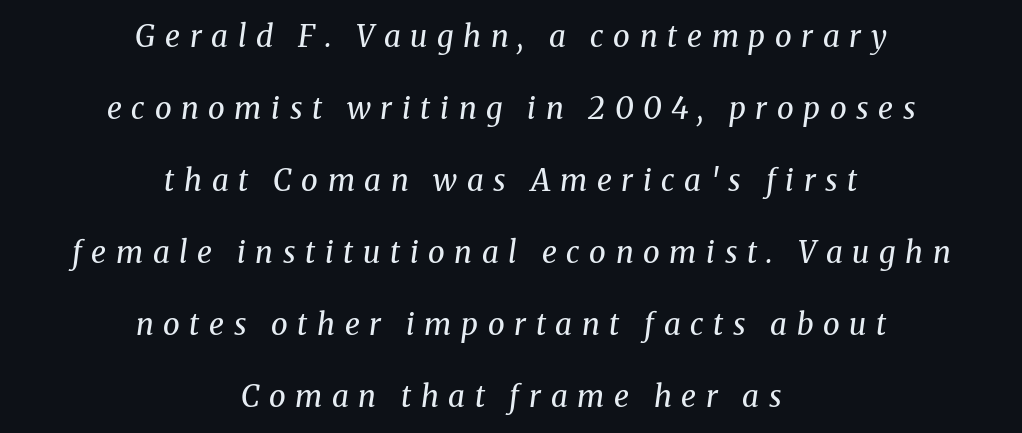
Honestly, the letter spacing is so wide it's the main thing you notice. This sample uses a serif face. The rendering positions every line midway between the sides. On a weight scale, this lands at 450 or below. Reading down the column, the eye jumps a long way to each next line.
